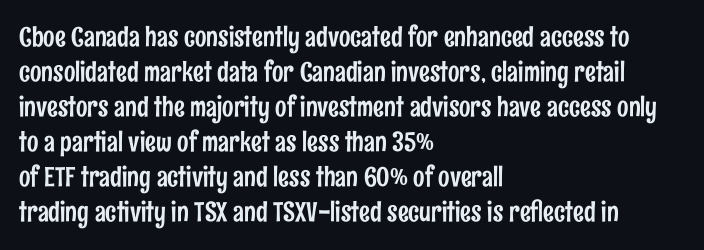
In CSS terms this would be text-align: left. Does the lettering tilt? It doesn't — this is upright. The strip under each line holds only bare page. Each word holds together tightly as a unit, with standard inter-letter gaps. These lines sit exactly where default settings would place them.
